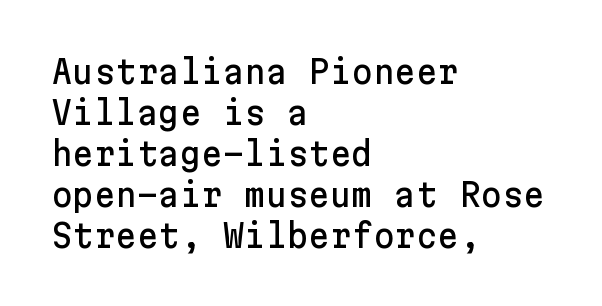
{"serif": "no", "italic": "no", "width": "normal", "stroke_contrast": "low", "x_height": "medium", "underline": "no", "align": "left", "line_spacing_ratio": 1.24, "letter_spacing": "normal", "letter_spacing_em": 0.0, "glyph_px": 33}
